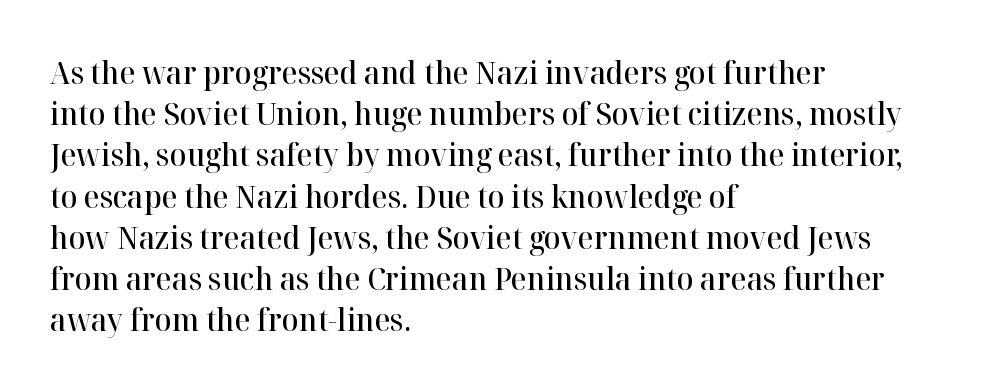
Q: Is the text bold? A: Semi-bold.
Q: Is the text italic (slanted)? A: No, it is upright.
Q: Is the typeface a serif or a sans-serif typeface? A: Serif.
Q: Is the text underlined? A: No.
Q: How is the paragraph aligned? A: Left-aligned.
Q: Is the spacing between letters normal or unusually wide? A: Normal.
Q: Is the spacing between lines tight, normal or loose? A: Normal.
Q: Width (condensed, normal, or wide)? A: Normal.
Q: Stroke contrast? A: High.
Q: x-height? A: Medium.
Q: Monospaced? A: No.
